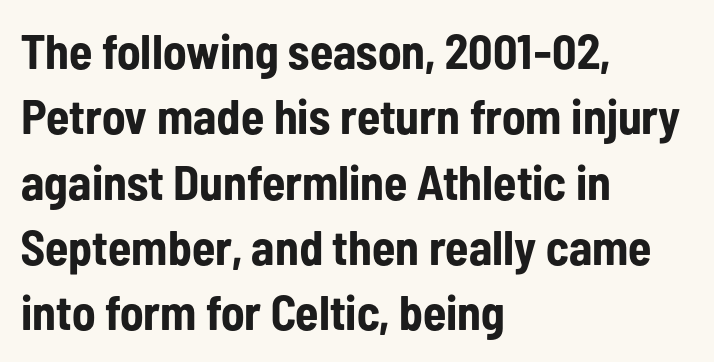
The image shows 48 px bold, condensed sans-serif type, upright; set left-aligned, normal line spacing (1.36x), normal letter spacing, not underlined; low stroke contrast and a medium x-height.
